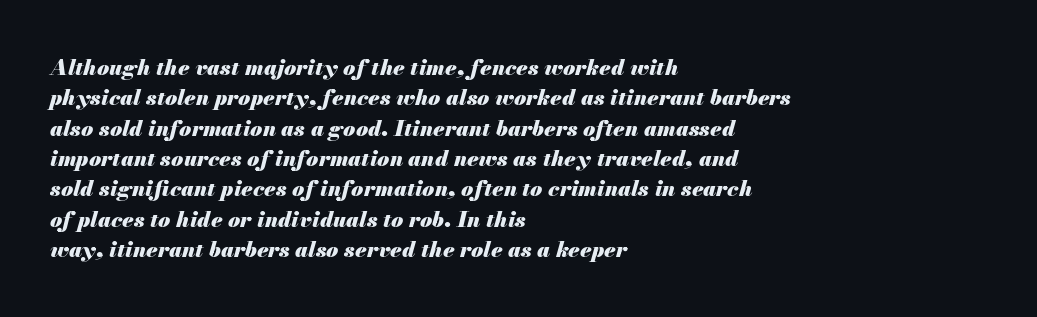
{"italic": "yes", "lean": "right", "slant_degrees": 13, "bold": "yes", "underline": "no", "align": "left", "line_spacing": "normal", "line_spacing_ratio": 1.38, "letter_spacing": "normal", "letter_spacing_em": 0.0, "glyph_px": 22}
